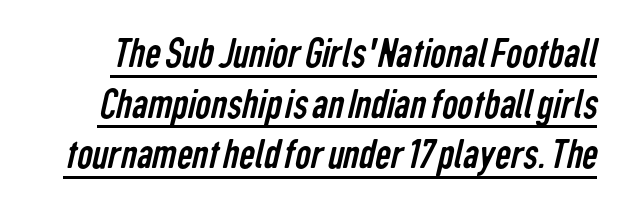
Q: Is the text bold? A: No.
Q: Is the typeface a serif or a sans-serif typeface? A: Sans-serif.
Q: Is the text underlined? A: Yes.
Q: Is the spacing between letters normal or unusually wide? A: Normal.
Q: Is the spacing between lines tight, normal or loose? A: Tight.
Q: Width (condensed, normal, or wide)? A: Condensed.
Q: Stroke contrast? A: Low.
Q: x-height? A: Medium.
Q: Monospaced? A: No.
